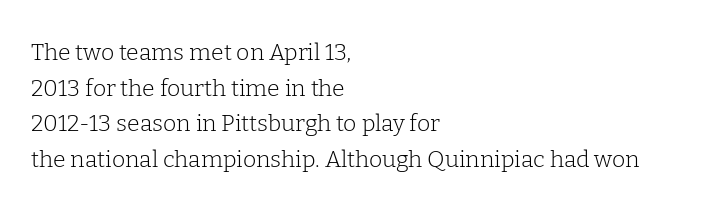
The image shows 23 px text type, upright; set left-aligned, normal line spacing (1.55x), normal letter spacing, not underlined.
